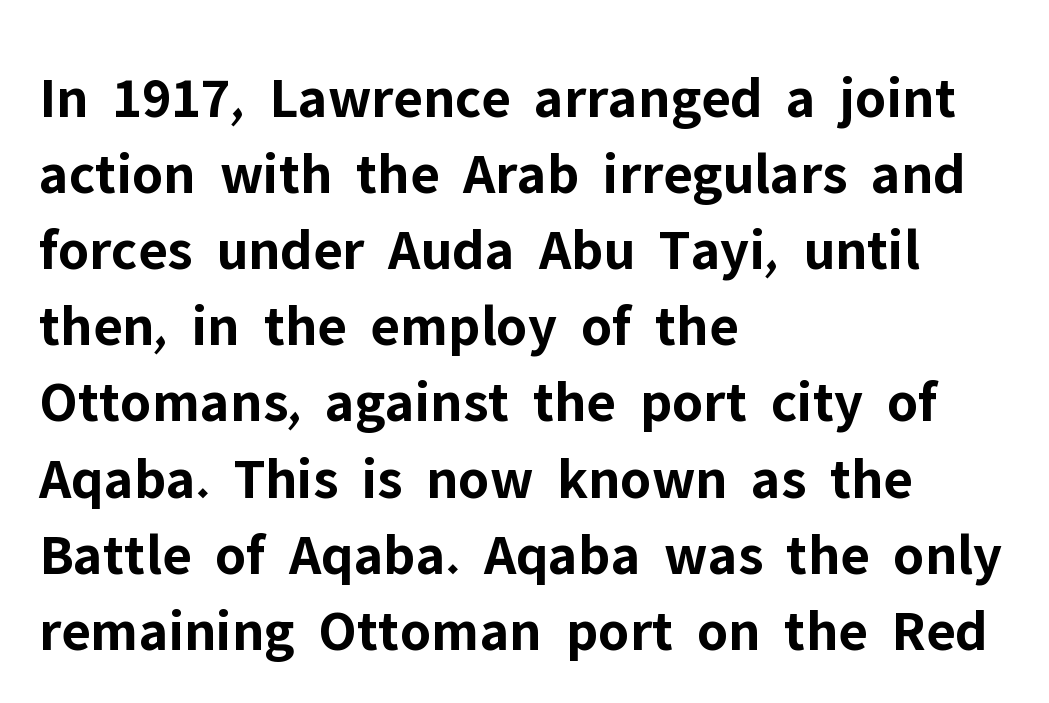
Q: Is the text bold? A: Yes.
Q: Is the text italic (slanted)? A: No, it is upright.
Q: Is the typeface a serif or a sans-serif typeface? A: Sans-serif.
Q: Is the text underlined? A: No.
Q: How is the paragraph aligned? A: Left-aligned.
Q: Is the spacing between letters normal or unusually wide? A: Normal.
Q: Is the spacing between lines tight, normal or loose? A: Normal.
Q: Width (condensed, normal, or wide)? A: Normal.
Q: Stroke contrast? A: Low.
Q: x-height? A: Medium.
Q: Monospaced? A: No.
